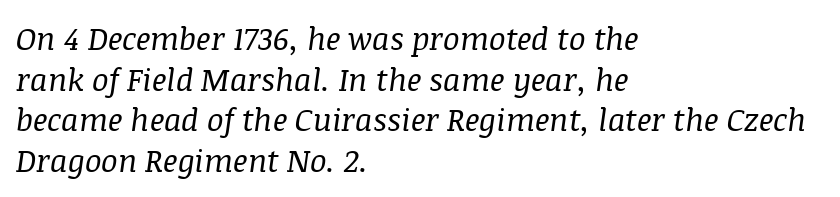
The image shows 31 px regular-weight serif type, italic (leaning right); set left-aligned, normal line spacing (1.31x), normal letter spacing, not underlined; medium stroke contrast and a large x-height.
